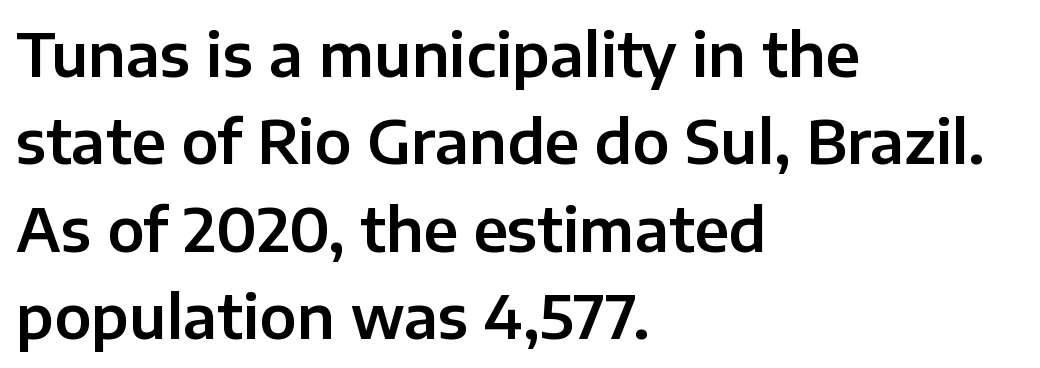
{"serif": "no", "italic": "no", "width": "normal", "stroke_contrast": "low", "x_height": "medium", "monospaced": "no", "underline": "no", "align": "left", "line_spacing": "normal", "line_spacing_ratio": 1.48, "letter_spacing": "normal", "letter_spacing_em": 0.0, "glyph_px": 59}
